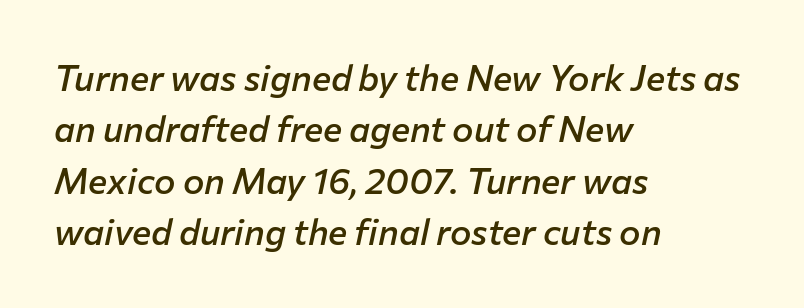
A semibold gives these letters moderate extra thickness, short of bold. The designer left line spacing at the default. The lines in this sample share a left origin and differ only in where they stop. These lines are rendered in a variable-pitch font. Slant detected: the letters are inclined.
